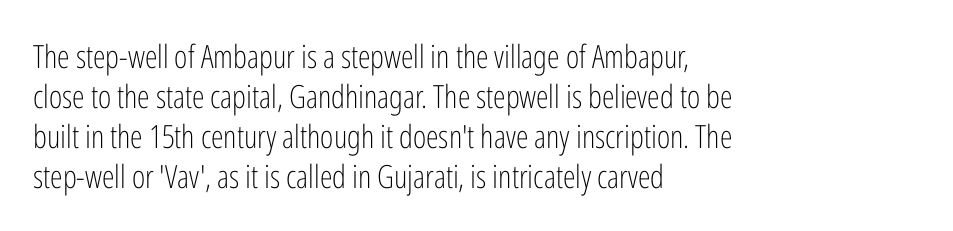
The image shows 32 px light, condensed sans-serif type, upright; set left-aligned, normal line spacing (1.25x), normal letter spacing, not underlined; low stroke contrast and a medium x-height.
